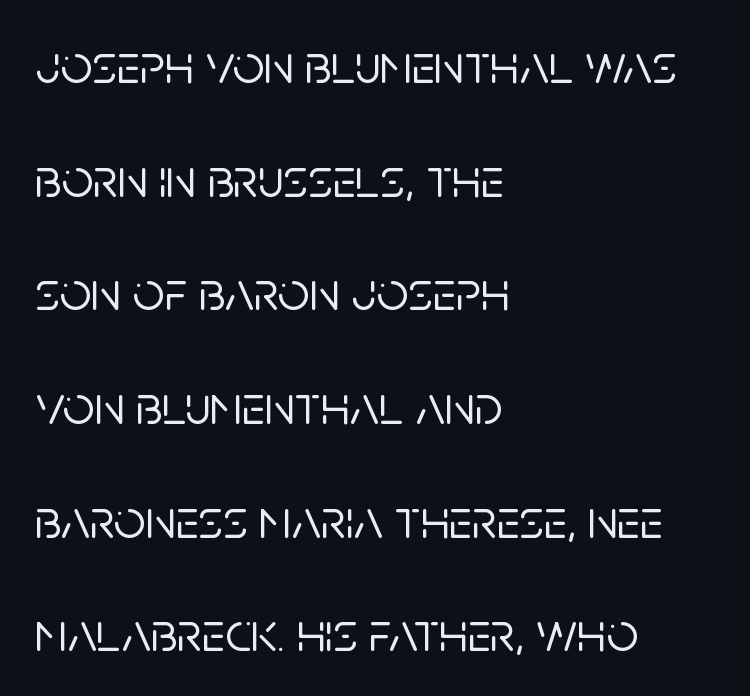
Q: Is the text italic (slanted)? A: No, it is upright.
Q: Is the typeface a serif or a sans-serif typeface? A: Sans-serif.
Q: Is the text underlined? A: No.
Q: How is the paragraph aligned? A: Left-aligned.
Q: Is the spacing between letters normal or unusually wide? A: Normal.
Q: Is the spacing between lines tight, normal or loose? A: Loose.
Q: Width (condensed, normal, or wide)? A: Normal.
Q: Stroke contrast? A: Low.
Q: x-height? A: Large.
Q: Monospaced? A: No.
